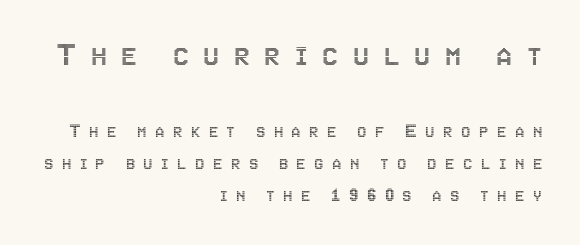
The image shows 36 px condensed type, upright; set right-aligned, normal line spacing (1.51x), unusually wide letter spacing (+0.4 em), not underlined; the first (top) block is 1.71x larger; a large x-height.
